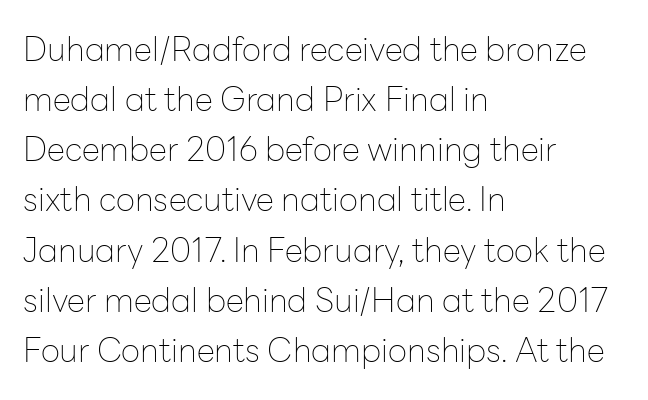
The image shows 33 px thin sans-serif type, upright; set left-aligned, normal line spacing (1.52x), normal letter spacing, not underlined; low stroke contrast and a medium x-height.
